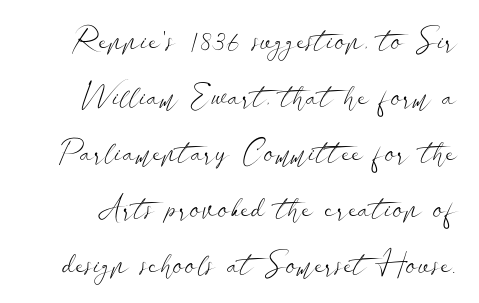
The image shows 31 px light, wide sans-serif type; set line spacing 1.81x, normal letter spacing, not underlined; low stroke contrast and a small x-height.
